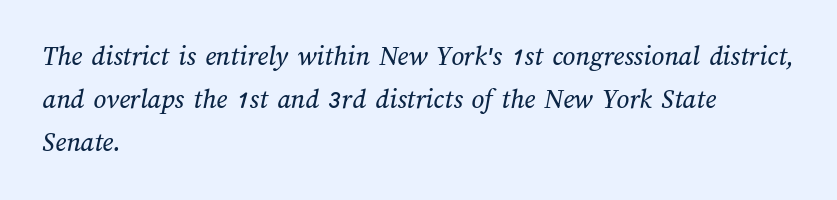
{"width": "normal", "stroke_contrast": "medium", "x_height": "medium", "monospaced": "no", "underline": "no", "align": "left", "line_spacing": "normal", "line_spacing_ratio": 1.54, "letter_spacing": "normal", "letter_spacing_em": 0.0, "glyph_px": 28}
